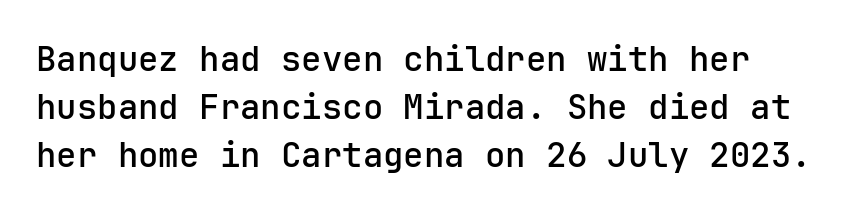
Q: Is the text italic (slanted)? A: No, it is upright.
Q: Is the typeface a serif or a sans-serif typeface? A: Sans-serif.
Q: Is the text underlined? A: No.
Q: Is the spacing between letters normal or unusually wide? A: Normal.
Q: Is the spacing between lines tight, normal or loose? A: Normal.
Q: Width (condensed, normal, or wide)? A: Normal.
Q: Stroke contrast? A: Low.
Q: x-height? A: Medium.
Q: Monospaced? A: Yes.
